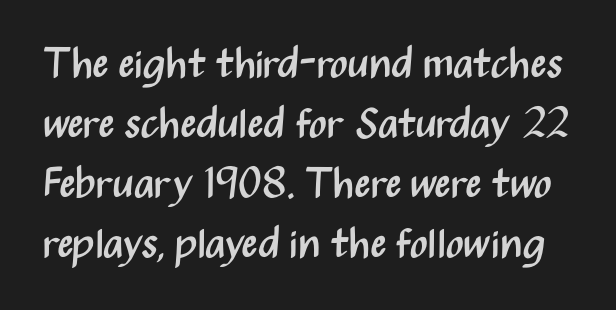
Q: Is the text bold? A: No.
Q: Is the text italic (slanted)? A: No, it is upright.
Q: Is the typeface a serif or a sans-serif typeface? A: Sans-serif.
Q: Is the text underlined? A: No.
Q: Is the spacing between letters normal or unusually wide? A: Normal.
Q: Is the spacing between lines tight, normal or loose? A: Normal.
Q: Width (condensed, normal, or wide)? A: Condensed.
Q: Stroke contrast? A: Medium.
Q: x-height? A: Medium.
Q: Monospaced? A: No.
